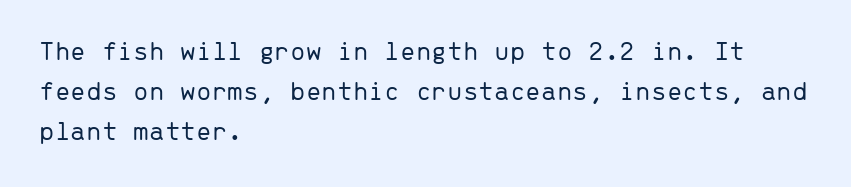
Q: Is the text bold? A: No.
Q: Is the text italic (slanted)? A: No, it is upright.
Q: Is the typeface a serif or a sans-serif typeface? A: Sans-serif.
Q: Is the text underlined? A: No.
Q: How is the paragraph aligned? A: Left-aligned.
Q: Is the spacing between letters normal or unusually wide? A: Normal.
Q: Is the spacing between lines tight, normal or loose? A: Normal.
Q: Width (condensed, normal, or wide)? A: Normal.
Q: Stroke contrast? A: Low.
Q: x-height? A: Medium.
Q: Monospaced? A: Yes.
